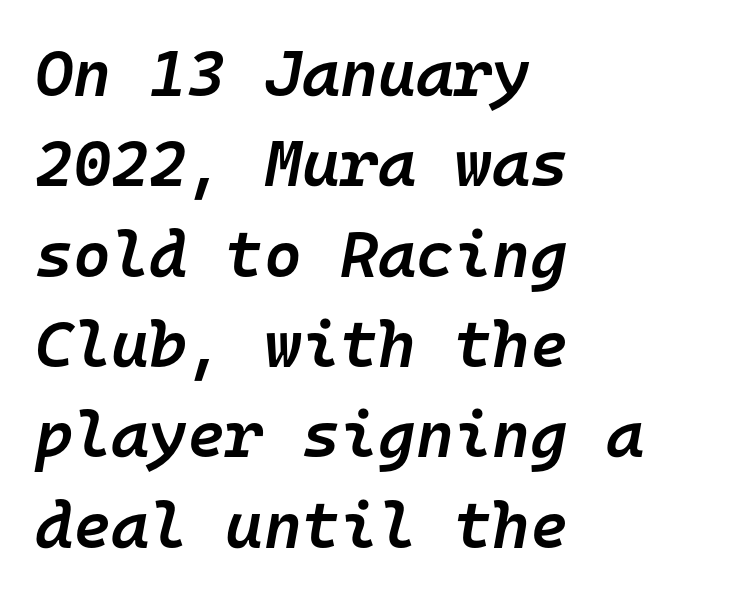
Q: Is the text bold? A: Semi-bold.
Q: Is the text italic (slanted)? A: Yes, it leans right by about 10 degrees.
Q: Is the text underlined? A: No.
Q: How is the paragraph aligned? A: Left-aligned.
Q: Is the spacing between letters normal or unusually wide? A: Normal.
Q: Is the spacing between lines tight, normal or loose? A: Normal.
Q: Width (condensed, normal, or wide)? A: Normal.
Q: Stroke contrast? A: Low.
Q: x-height? A: Medium.
Q: Monospaced? A: Yes.
